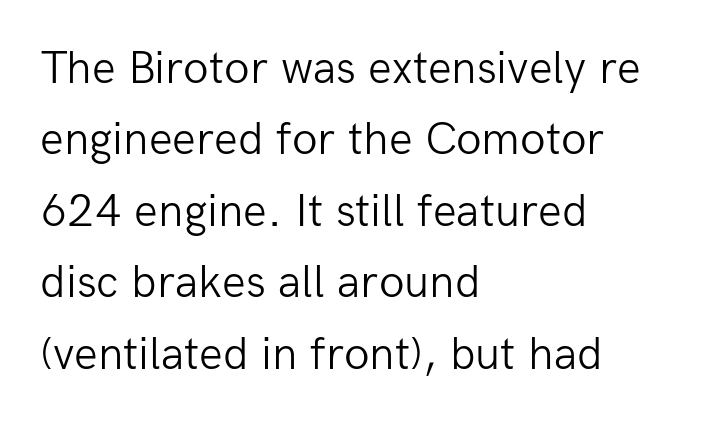
The image shows 47 px light sans-serif type, upright; set left-aligned, normal line spacing (1.52x), normal letter spacing, not underlined; low stroke contrast and a medium x-height.
